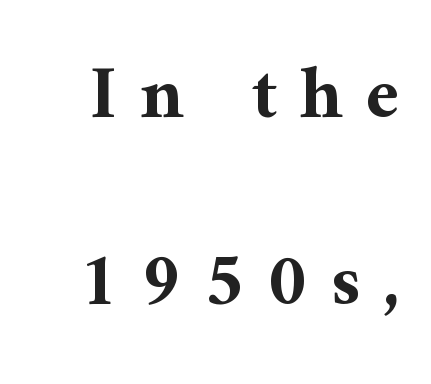
Letter spacing: wide. Has an underline been added? It has not. Notice the wide empty band between every row — that's loose leading. Here the designer chose a conventional face with non-uniform glyph widths. The type family on display is of the serif kind. Notice how the stems are strictly vertical — no italics here.
